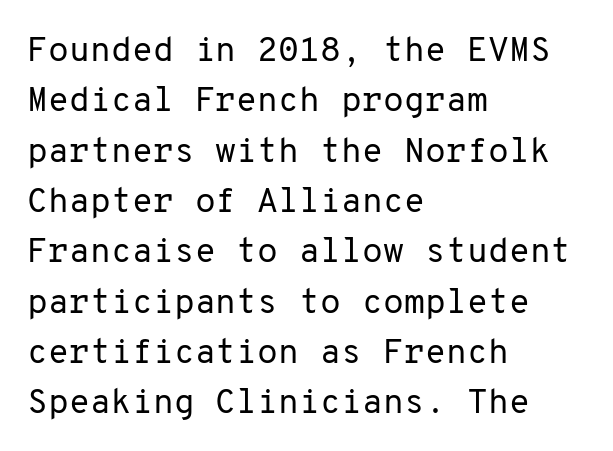
The image shows 34 px regular-weight sans-serif type, upright, monospaced; set left-aligned, normal line spacing (1.48x), normal letter spacing, not underlined; low stroke contrast and a medium x-height.
